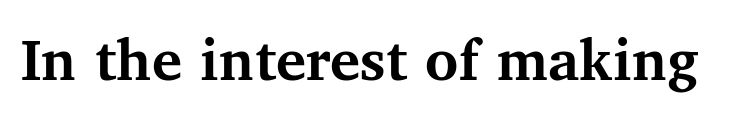
The image shows 63 px semibold serif type, upright; set normal letter spacing, not underlined; medium stroke contrast and a medium x-height.
